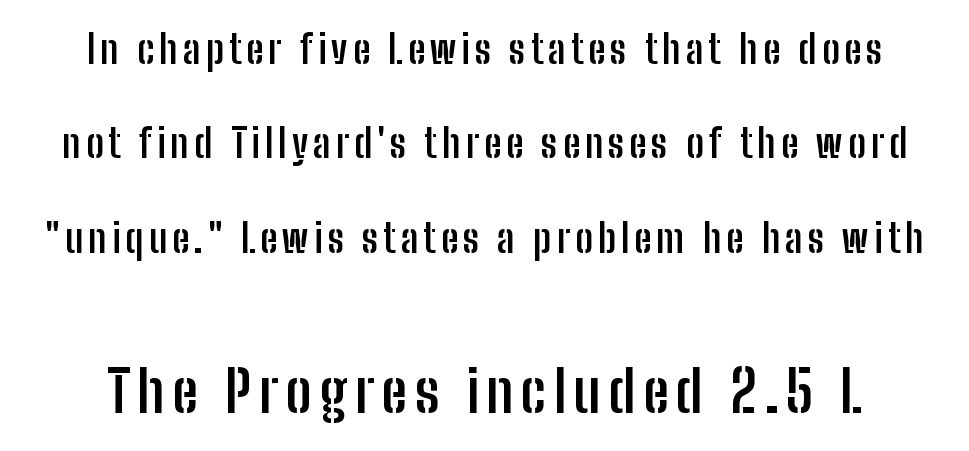
Q: Is the text bold? A: Yes.
Q: Is the text italic (slanted)? A: No, it is upright.
Q: Is the typeface a serif or a sans-serif typeface? A: Sans-serif.
Q: Is the text underlined? A: No.
Q: Is the spacing between lines tight, normal or loose? A: Loose.
Q: Which block of text is set in a larger size, the first (top) or the second (bottom)? A: The second (bottom) one.
Q: Width (condensed, normal, or wide)? A: Condensed.
Q: Stroke contrast? A: Low.
Q: x-height? A: Medium.
Q: Monospaced? A: No.
